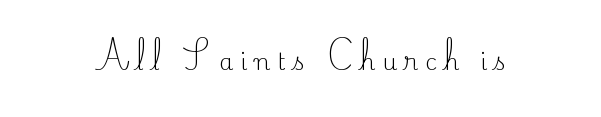
Letters rest on an invisible, unmarked baseline. Characters follow at a spacing far wider than the type designer built in. If you drew a line through each stem, it would be perfectly vertical. Centered paragraph, ragged on both sides.
